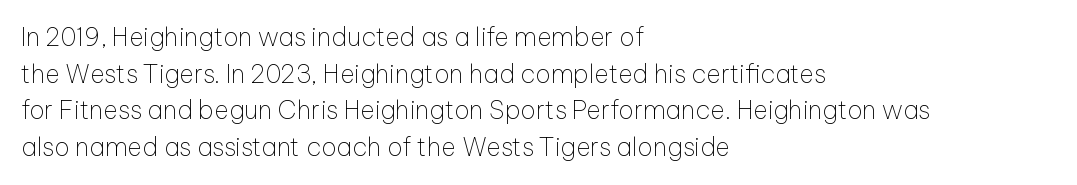
The image shows 25 px text type, upright; set left-aligned, normal line spacing (1.47x), normal letter spacing, not underlined.
